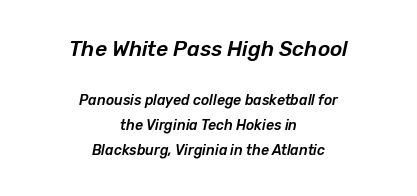
The image shows 21 px text type, italic (leaning right); set centered, line spacing 1.81x, normal letter spacing, not underlined; the first (top) block is 1.5x larger.
